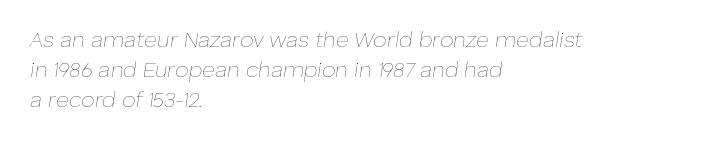
Unmarked baselines from the first word to the last. Notice how the passage keeps a crisp vertical edge on the left only. Reading down the column, the eye jumps a familiar distance to each next line. The rendering keeps characters at their native spacing.
